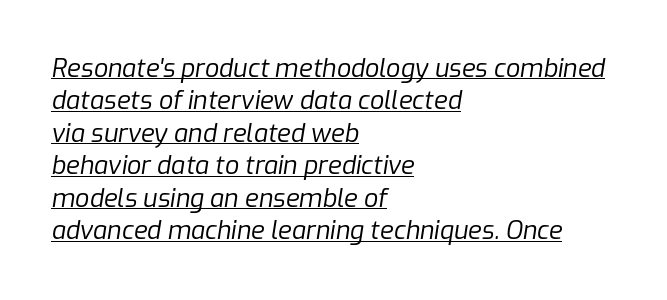
Q: Is the text bold? A: No.
Q: Is the text italic (slanted)? A: Yes, it leans right by about 9 degrees.
Q: Is the text underlined? A: Yes.
Q: How is the paragraph aligned? A: Left-aligned.
Q: Is the spacing between letters normal or unusually wide? A: Normal.
Q: Is the spacing between lines tight, normal or loose? A: Normal.
